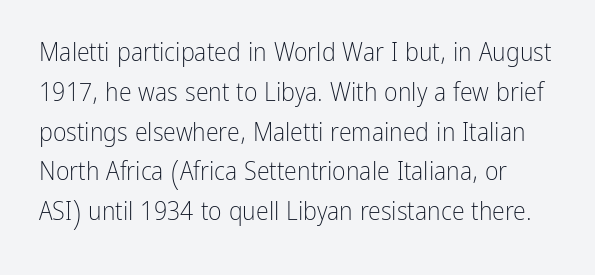
Letters have the restrained weight of plain body copy at most. Is there much room between lines? A standard amount, neither cramped nor airy. The foot of each line stays bare and open. A typesetter would call this zero additional tracking. The letters stand straight up with perfectly vertical stems.
